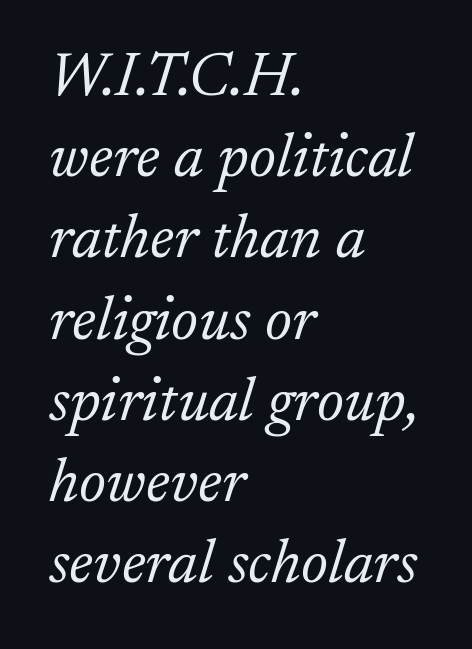
{"serif": "yes", "italic": "yes", "lean": "right", "slant_degrees": 17, "bold": "no", "weight": "light", "width": "normal", "stroke_contrast": "low", "x_height": "small", "monospaced": "no", "underline": "no", "align": "left", "line_spacing": "normal", "line_spacing_ratio": 1.31, "letter_spacing": "normal", "letter_spacing_em": 0.0, "glyph_px": 62}
